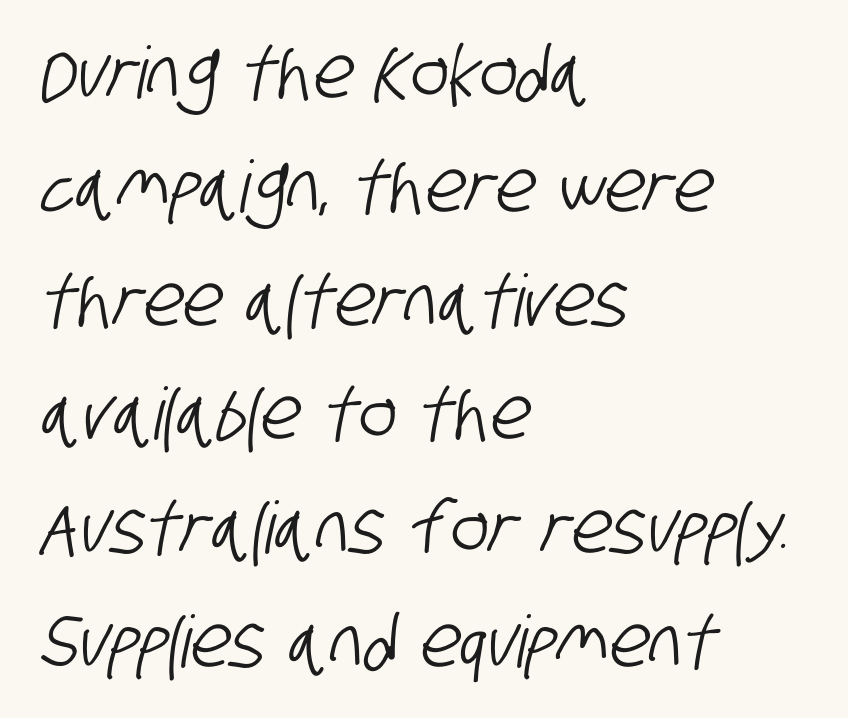
{"serif": "no", "width": "condensed", "stroke_contrast": "low", "x_height": "large", "monospaced": "no", "underline": "no", "align": "left", "line_spacing": "normal", "line_spacing_ratio": 1.58, "letter_spacing": "normal", "letter_spacing_em": 0.0, "glyph_px": 72}
